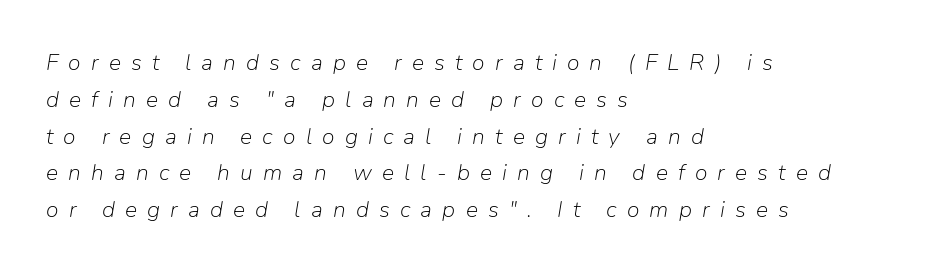
The paragraph has a hard left edge and a soft right edge. Vertical stems look standard width or narrower in stroke. Horizontal bands of white between lines are of average thickness. Is the type slanted? Yes — the strokes lean at a clear angle. A typesetter would call this heavily tracked-out type.
